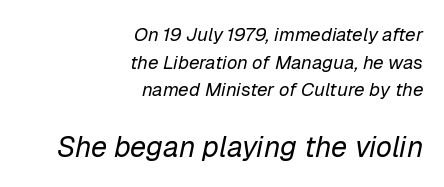
Q: Is the text bold? A: No.
Q: Is the text italic (slanted)? A: Yes, it leans right by about 12 degrees.
Q: Is the text underlined? A: No.
Q: How is the paragraph aligned? A: Right-aligned.
Q: Is the spacing between letters normal or unusually wide? A: Normal.
Q: Is the spacing between lines tight, normal or loose? A: Normal.
Q: Which block of text is set in a larger size, the first (top) or the second (bottom)? A: The second (bottom) one.
Q: Width (condensed, normal, or wide)? A: Normal.
Q: Stroke contrast? A: Low.
Q: x-height? A: Medium.
Q: Monospaced? A: No.
